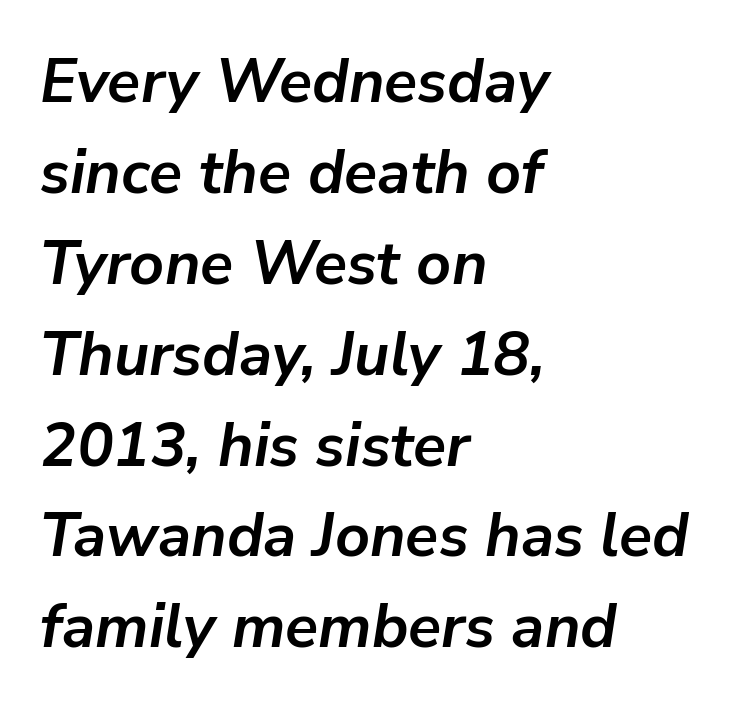
Q: Is the text bold? A: Yes.
Q: Is the text italic (slanted)? A: Yes, it leans right by about 9 degrees.
Q: Is the text underlined? A: No.
Q: How is the paragraph aligned? A: Left-aligned.
Q: Is the spacing between letters normal or unusually wide? A: Normal.
Q: Is the spacing between lines tight, normal or loose? A: Normal.
Q: Width (condensed, normal, or wide)? A: Normal.
Q: Stroke contrast? A: Low.
Q: x-height? A: Medium.
Q: Monospaced? A: No.
